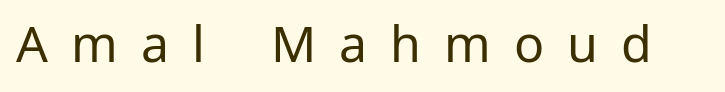
Q: Is the text bold? A: No.
Q: Is the text italic (slanted)? A: No, it is upright.
Q: Is the typeface a serif or a sans-serif typeface? A: Sans-serif.
Q: Is the text underlined? A: No.
Q: Is the spacing between letters normal or unusually wide? A: Unusually wide.
Q: Width (condensed, normal, or wide)? A: Normal.
Q: Stroke contrast? A: Low.
Q: x-height? A: Medium.
Q: Monospaced? A: No.
